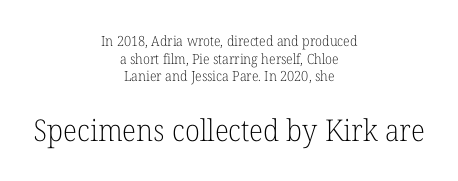
The image shows 30 px light serif type, upright; set centered, normal line spacing (1.26x), normal letter spacing, not underlined; the second (bottom) block is 2.14x larger; low stroke contrast and a medium x-height.
